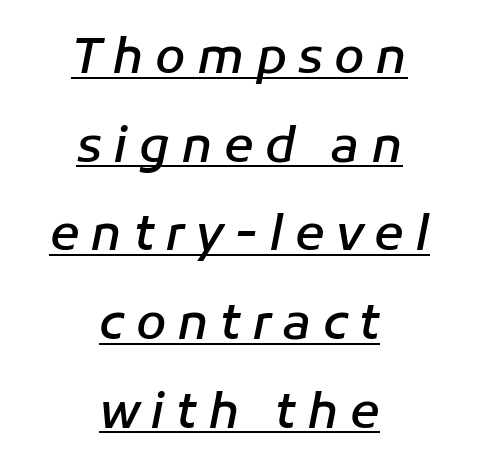
Heft: intermediate — a semibold. This sample carries an underscore along the baseline area. The paragraph shown floats in the horizontal middle. Tracking here is generous; glyphs stand well apart from one another.
